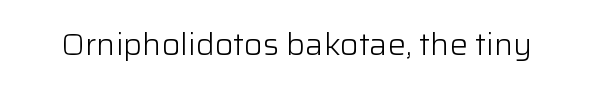
The image shows 30 px light sans-serif type, upright; set normal letter spacing, not underlined; low stroke contrast and a medium x-height.
